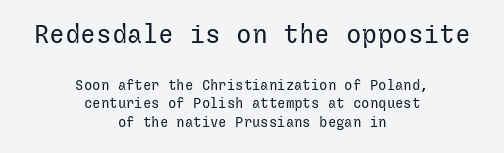
The image shows 26 px text type, upright; set centered, normal line spacing (1.34x), normal letter spacing, not underlined; the first (top) block is 1.86x larger.
